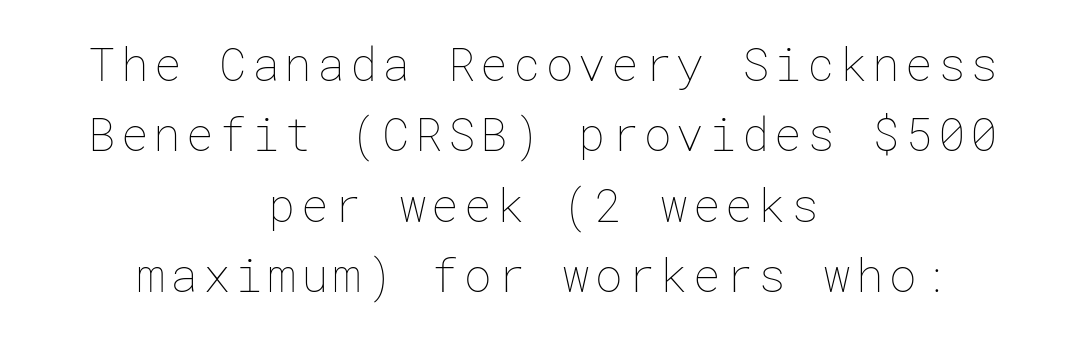
The image shows 46 px thin type, upright; set centered, normal line spacing (1.53x), not underlined; low stroke contrast and a medium x-height.
